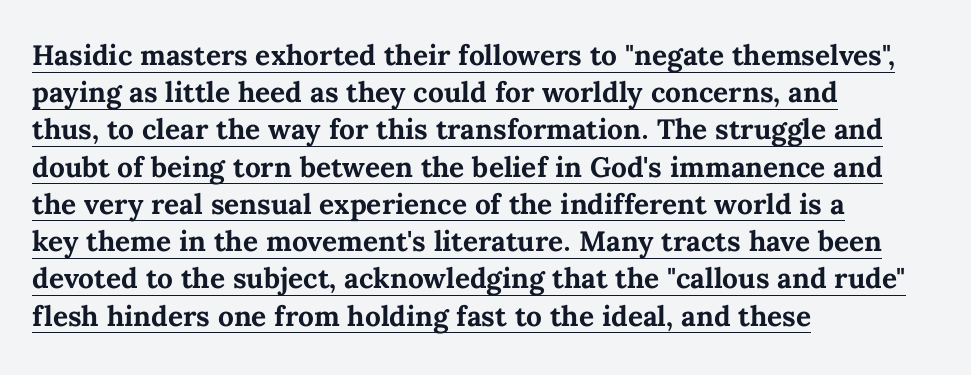
Q: Is the text bold? A: Yes.
Q: Is the text italic (slanted)? A: No, it is upright.
Q: Is the text underlined? A: Yes.
Q: How is the paragraph aligned? A: Left-aligned.
Q: Is the spacing between letters normal or unusually wide? A: Normal.
Q: Is the spacing between lines tight, normal or loose? A: Normal.
Q: Width (condensed, normal, or wide)? A: Normal.
Q: Stroke contrast? A: Medium.
Q: x-height? A: Medium.
Q: Monospaced? A: No.
